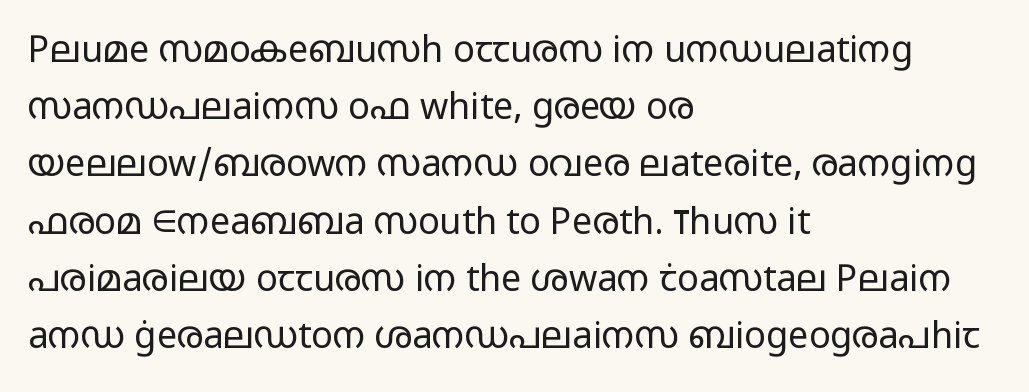
The characters display no serif detailing; their extremities are plain. Check under the words: just untouched page. The letters advance in unequal steps, a hallmark of proportional type. Observe the ordinary spacing: letters are neighbours, not strangers.
